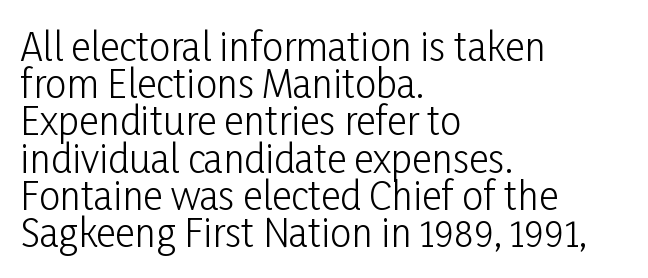
The rendering shows plain stroke endings on the letterforms — a sans-serif design. Weight class: somewhere from thin through regular. The vertical gap from one line to the next is small. A typesetter would call this proportional, since set widths differ per character.
